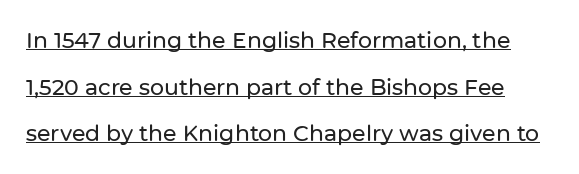
The image shows 22 px text type, upright; set loose line spacing (2.12x), normal letter spacing, underlined.
